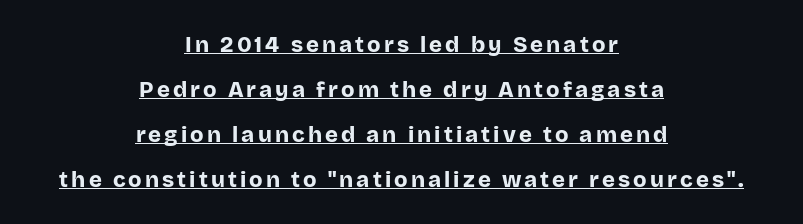
The image shows 22 px bold type, upright; set centered, loose line spacing (2.04x), underlined.
